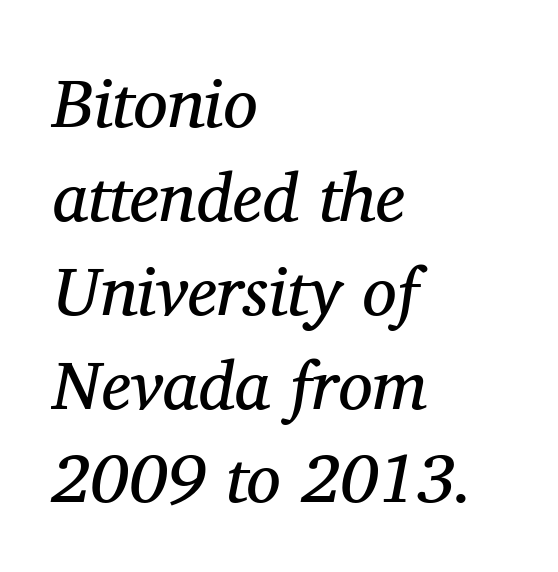
The image shows 69 px regular-weight serif type, italic (leaning right); set left-aligned, normal line spacing (1.36x), normal letter spacing, not underlined; medium stroke contrast and a medium x-height.
